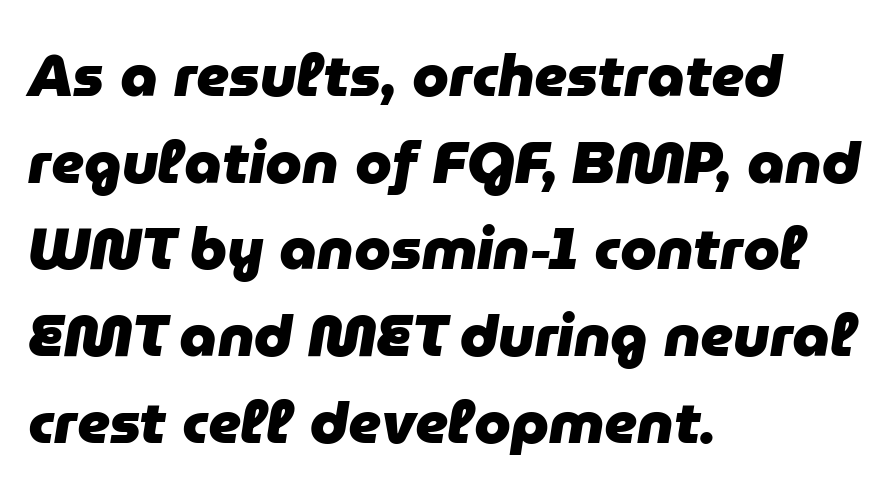
Q: Is the text bold? A: Yes.
Q: Is the text italic (slanted)? A: Yes, it leans right by about 9 degrees.
Q: Is the text underlined? A: No.
Q: How is the paragraph aligned? A: Left-aligned.
Q: Is the spacing between letters normal or unusually wide? A: Normal.
Q: Is the spacing between lines tight, normal or loose? A: Normal.
Q: Width (condensed, normal, or wide)? A: Normal.
Q: Stroke contrast? A: Low.
Q: x-height? A: Medium.
Q: Monospaced? A: No.
